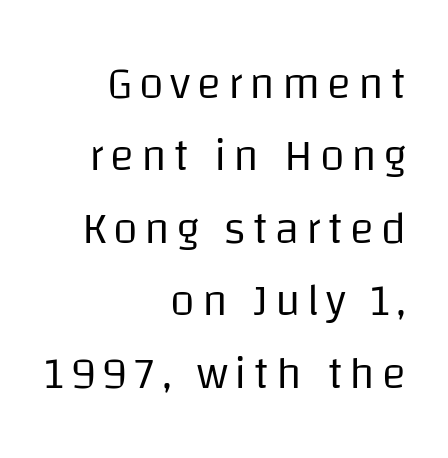
{"serif": "no", "italic": "no", "bold": "no", "weight": "regular", "width": "normal", "stroke_contrast": "low", "x_height": "large", "monospaced": "no", "underline": "no", "align": "right", "line_spacing": "normal", "line_spacing_ratio": 1.61, "glyph_px": 45}
